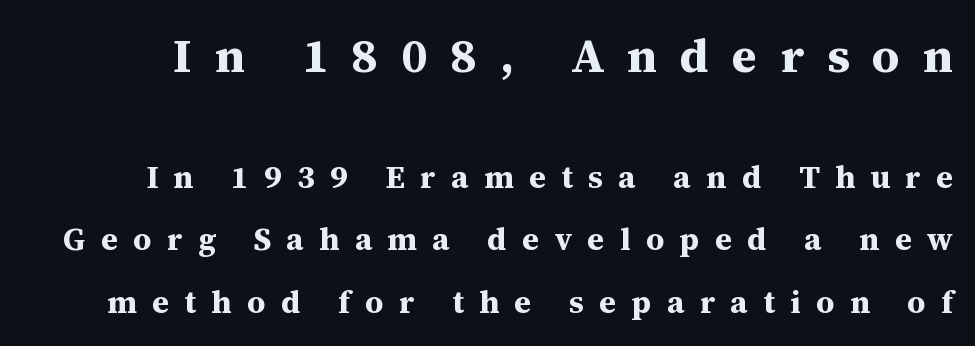
{"serif": "yes", "italic": "no", "bold": "yes", "weight": "bold", "width": "normal", "stroke_contrast": "medium", "x_height": "medium", "monospaced": "no", "underline": "no", "line_spacing": "loose", "line_spacing_ratio": 1.95, "letter_spacing": "wide", "letter_spacing_em": 0.48, "larger_block": "first", "size_ratio": 1.5, "glyph_px": 48}
